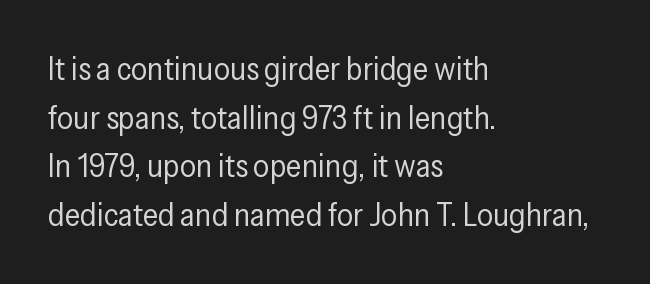
{"serif": "no", "italic": "no", "bold": "no", "weight": "regular", "width": "condensed", "stroke_contrast": "low", "x_height": "medium", "monospaced": "no", "underline": "no", "align": "left", "line_spacing": "normal", "line_spacing_ratio": 1.52, "letter_spacing": "normal", "letter_spacing_em": 0.0, "glyph_px": 32}
